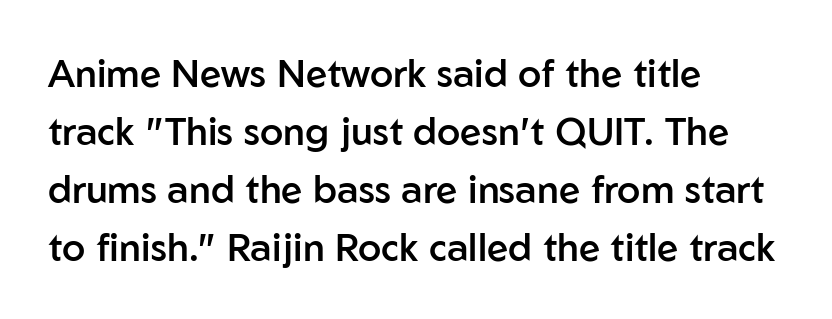
Each new line begins a customary step beneath the previous one. Here the designer chose a conventional face with non-uniform glyph widths. How heavy is the stroke? Medium-heavy — a semibold, shy of bold. The horizontal fit of the characters is conventional and even. You can tell it's not italic because the verticals are truly vertical.
